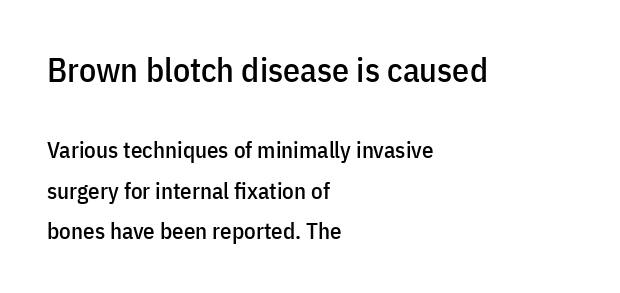
Q: Is the text italic (slanted)? A: No, it is upright.
Q: Is the typeface a serif or a sans-serif typeface? A: Sans-serif.
Q: Is the text underlined? A: No.
Q: How is the paragraph aligned? A: Left-aligned.
Q: Is the spacing between letters normal or unusually wide? A: Normal.
Q: Which block of text is set in a larger size, the first (top) or the second (bottom)? A: The first (top) one.
Q: Width (condensed, normal, or wide)? A: Condensed.
Q: Stroke contrast? A: Low.
Q: x-height? A: Medium.
Q: Monospaced? A: No.
